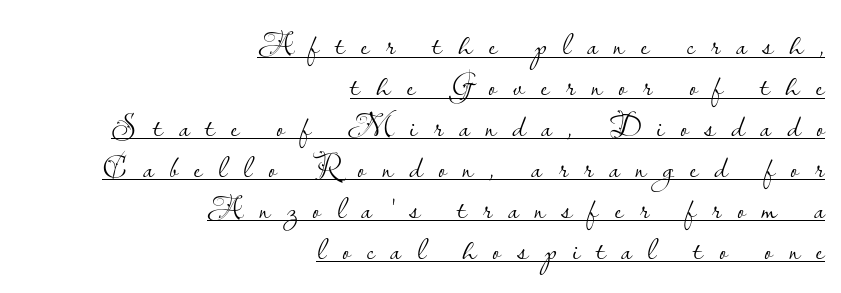
Q: Is the text bold? A: No.
Q: Is the text italic (slanted)? A: Yes.
Q: Is the typeface a serif or a sans-serif typeface? A: Sans-serif.
Q: Is the text underlined? A: Yes.
Q: How is the paragraph aligned? A: Right-aligned.
Q: Is the spacing between letters normal or unusually wide? A: Unusually wide.
Q: Width (condensed, normal, or wide)? A: Normal.
Q: Stroke contrast? A: Low.
Q: x-height? A: Small.
Q: Monospaced? A: No.
